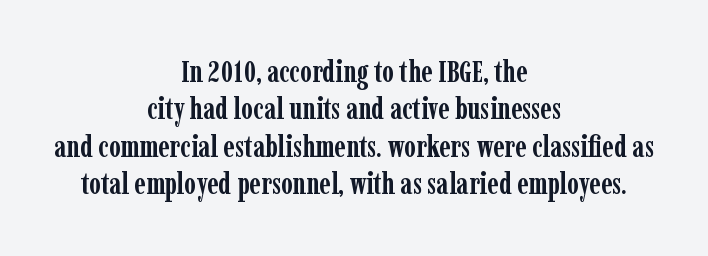
You can tell it's not italic because the verticals are truly vertical. Note the varied advance widths — an 'i' is clearly narrower than an 'm'. The gap between lines stays unmarked. You can tell from the footed stems that serif type was used.
